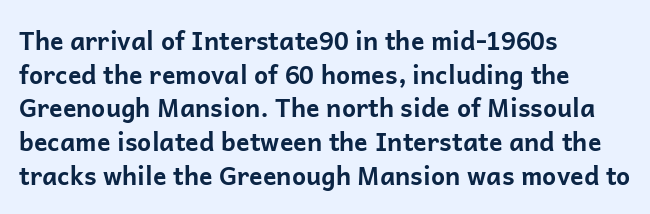
Q: Is the text bold? A: Yes.
Q: Is the text italic (slanted)? A: No, it is upright.
Q: Is the text underlined? A: No.
Q: How is the paragraph aligned? A: Left-aligned.
Q: Is the spacing between letters normal or unusually wide? A: Normal.
Q: Is the spacing between lines tight, normal or loose? A: Normal.
